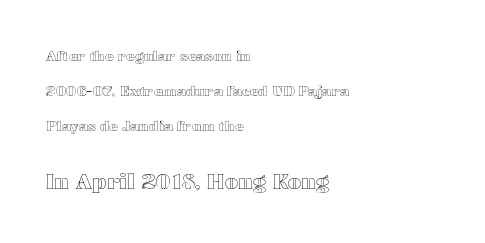
{"italic": "no", "underline": "no", "align": "left", "line_spacing": "loose", "line_spacing_ratio": 2.49, "letter_spacing": "normal", "letter_spacing_em": 0.0, "larger_block": "second", "size_ratio": 1.5, "glyph_px": 21}
